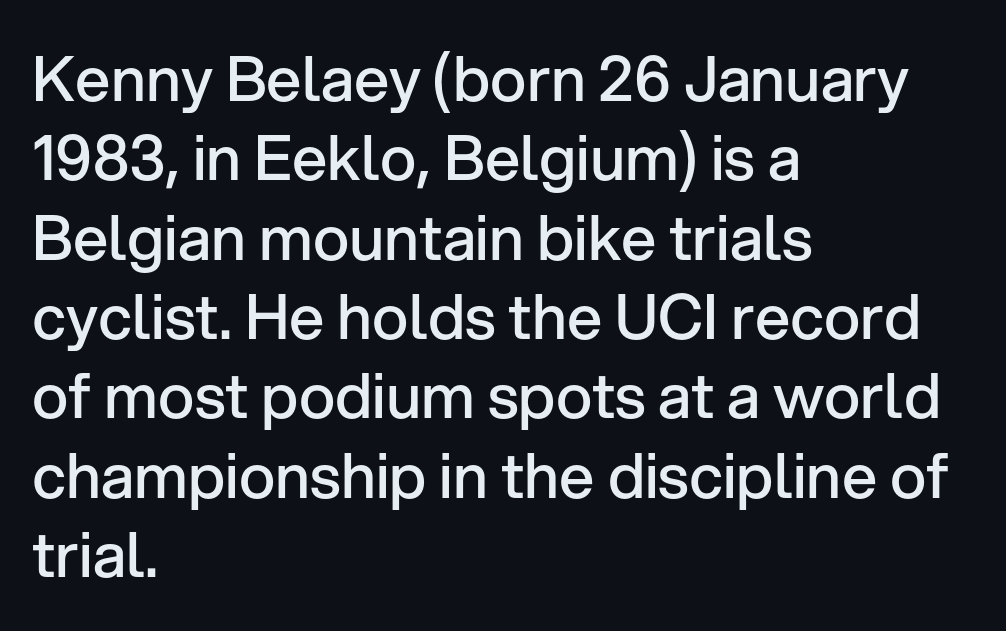
{"serif": "no", "italic": "no", "bold": "semi", "weight": "semibold", "width": "normal", "stroke_contrast": "low", "x_height": "medium", "monospaced": "no", "underline": "no", "align": "left", "line_spacing": "normal", "line_spacing_ratio": 1.28, "letter_spacing": "normal", "letter_spacing_em": 0.0, "glyph_px": 62}
